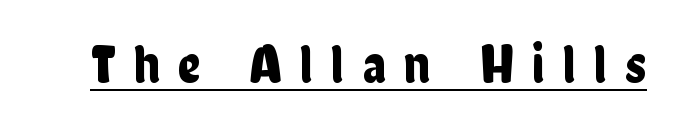
Q: Is the text italic (slanted)? A: No, it is upright.
Q: Is the typeface a serif or a sans-serif typeface? A: Sans-serif.
Q: Is the text underlined? A: Yes.
Q: Is the spacing between letters normal or unusually wide? A: Unusually wide.
Q: Width (condensed, normal, or wide)? A: Condensed.
Q: Stroke contrast? A: Low.
Q: x-height? A: Medium.
Q: Monospaced? A: No.
